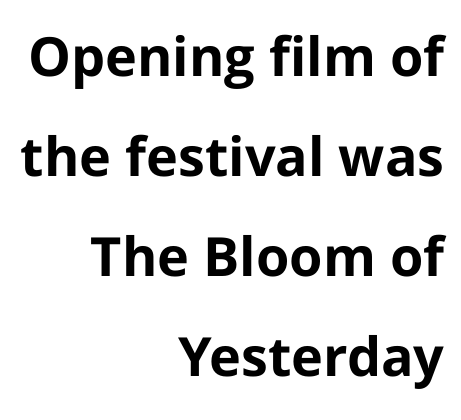
Q: Is the text bold? A: Yes.
Q: Is the text italic (slanted)? A: No, it is upright.
Q: Is the typeface a serif or a sans-serif typeface? A: Sans-serif.
Q: Is the text underlined? A: No.
Q: How is the paragraph aligned? A: Right-aligned.
Q: Is the spacing between letters normal or unusually wide? A: Normal.
Q: Width (condensed, normal, or wide)? A: Normal.
Q: Stroke contrast? A: Low.
Q: x-height? A: Medium.
Q: Monospaced? A: No.
